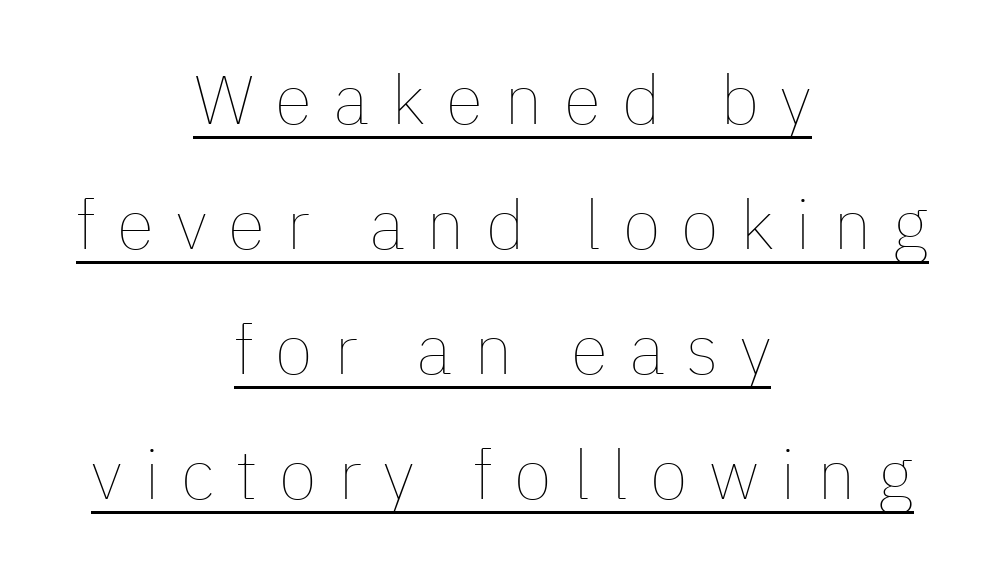
Decoration check: the copy is underlined. Ascenders rise straight up at ninety degrees. The rag falls on both sides of this text block equally. Note the varied advance widths — an 'i' is clearly narrower than an 'm'. Look at the tracking — it's clearly loosened, letters drifting apart.
